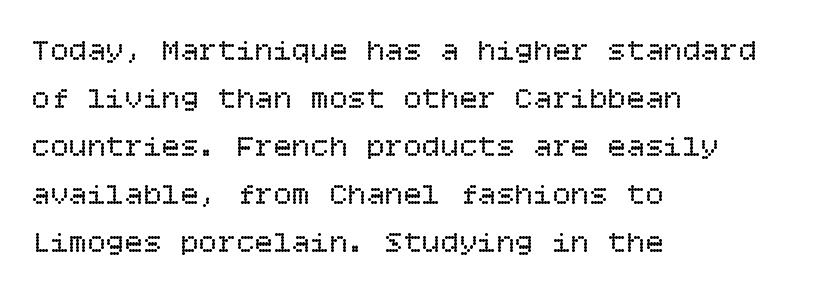
The image shows 31 px regular-weight type, upright; set left-aligned, normal line spacing (1.55x), normal letter spacing, not underlined; low stroke contrast and a large x-height.
